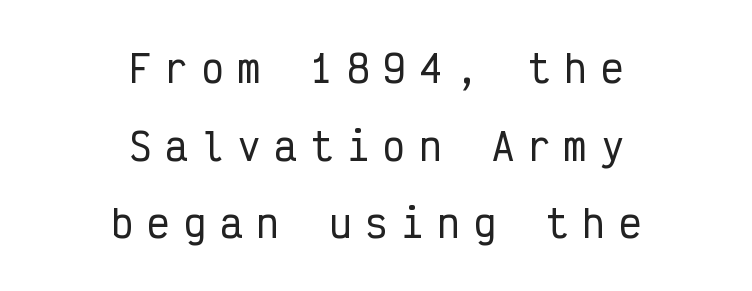
{"serif": "no", "italic": "no", "width": "condensed", "stroke_contrast": "low", "x_height": "medium", "monospaced": "yes", "underline": "no", "align": "center", "line_spacing": "loose", "line_spacing_ratio": 2.1, "letter_spacing": "wide", "letter_spacing_em": 0.38, "glyph_px": 37}
